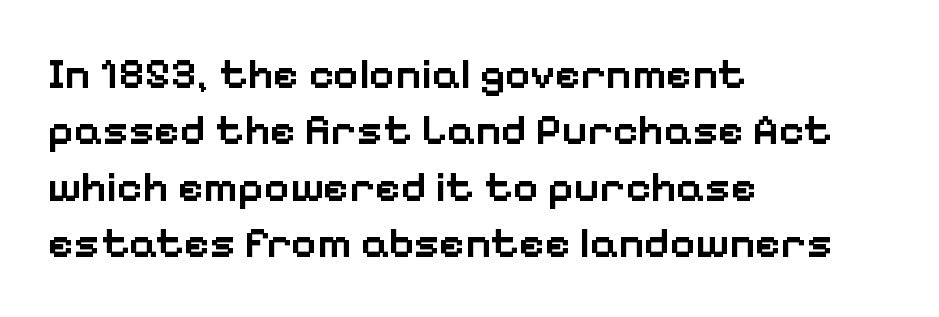
Q: Is the text bold? A: Semi-bold.
Q: Is the text italic (slanted)? A: No, it is upright.
Q: Is the typeface a serif or a sans-serif typeface? A: Sans-serif.
Q: Is the text underlined? A: No.
Q: How is the paragraph aligned? A: Left-aligned.
Q: Is the spacing between letters normal or unusually wide? A: Normal.
Q: Is the spacing between lines tight, normal or loose? A: Normal.
Q: Width (condensed, normal, or wide)? A: Normal.
Q: Stroke contrast? A: Low.
Q: x-height? A: Medium.
Q: Monospaced? A: No.
